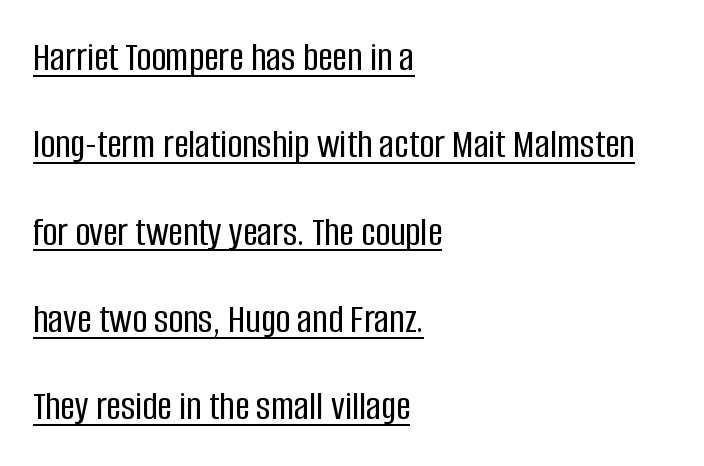
In designer terms, the underline attribute is active on this setting. These lines are set flush left with a ragged right edge. Rendered with straight, roman letterforms. The face used here is proportionally spaced, like ordinary book or web type. The letters carry no serifs — their stems end cleanly without finishing strokes.
